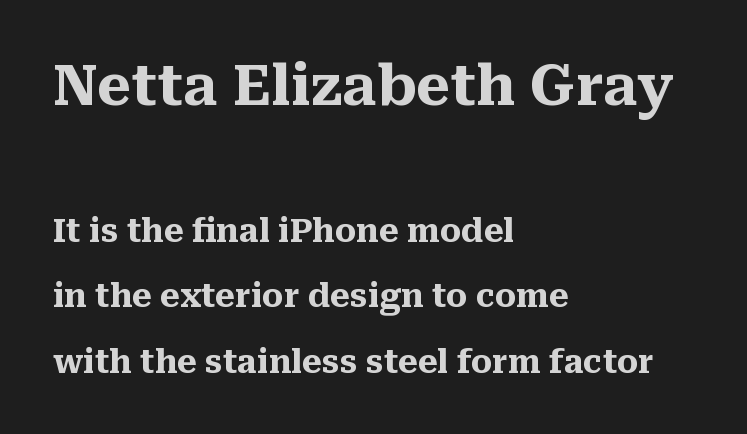
Q: Is the text bold? A: Yes.
Q: Is the text italic (slanted)? A: No, it is upright.
Q: Is the typeface a serif or a sans-serif typeface? A: Serif.
Q: Is the text underlined? A: No.
Q: How is the paragraph aligned? A: Left-aligned.
Q: Is the spacing between letters normal or unusually wide? A: Normal.
Q: Is the spacing between lines tight, normal or loose? A: Loose.
Q: Which block of text is set in a larger size, the first (top) or the second (bottom)? A: The first (top) one.
Q: Width (condensed, normal, or wide)? A: Normal.
Q: Stroke contrast? A: Medium.
Q: x-height? A: Medium.
Q: Monospaced? A: No.
